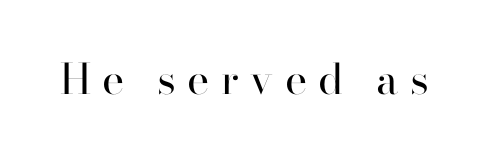
The image shows 42 px regular-weight serif type, upright; set unusually wide letter spacing (+0.27 em), not underlined; high stroke contrast and a small x-height.
